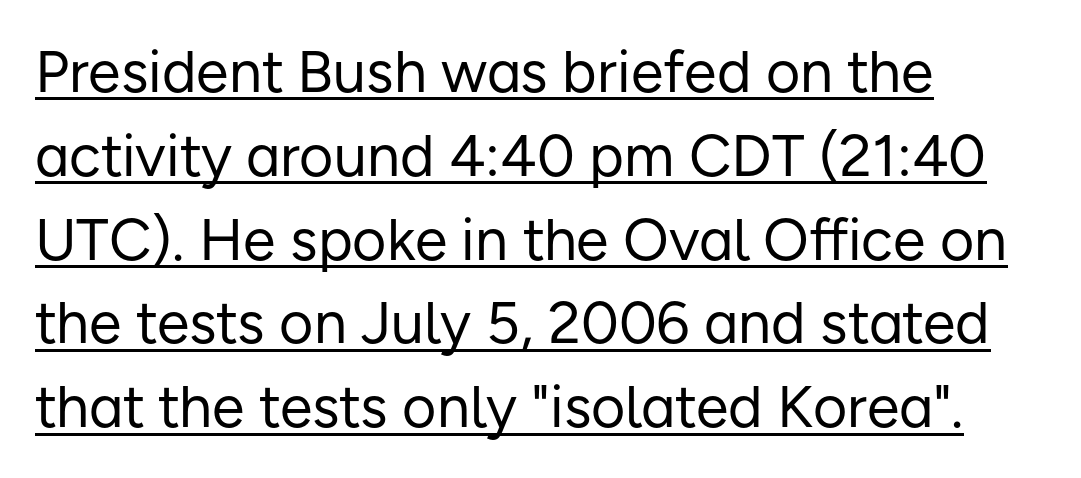
{"serif": "no", "italic": "no", "bold": "no", "weight": "regular", "width": "normal", "stroke_contrast": "low", "x_height": "medium", "monospaced": "no", "underline": "yes", "align": "left", "line_spacing": "normal", "line_spacing_ratio": 1.42, "letter_spacing": "normal", "letter_spacing_em": 0.0, "glyph_px": 59}
